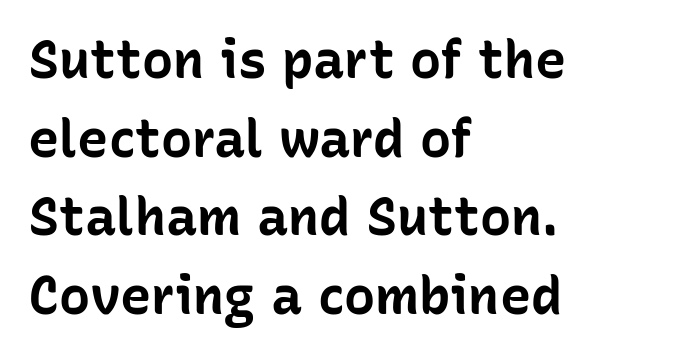
This sample keeps an unexceptional amount of space between lines. Teacher's note: observe the even left margin — that is flush-left alignment. These lines carry a lot of weight — the face is fully bold. Is this a sans? Yes — the strokes have no serifs. Quick note: underline off. What stands out about the letter spacing? Nothing — it is the standard amount.
